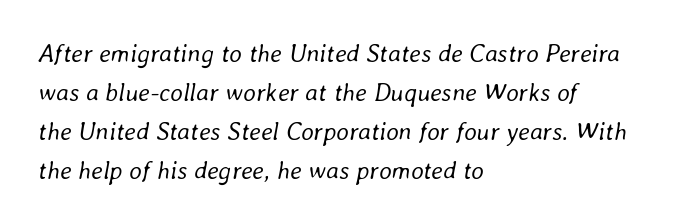
This sample is left-justified, so line endings fall wherever the words run out. Weight class: somewhere from thin through regular. The glyphs are unaccompanied by any horizontal stroke below them. In terms of letterspacing, this is plain default setting.
